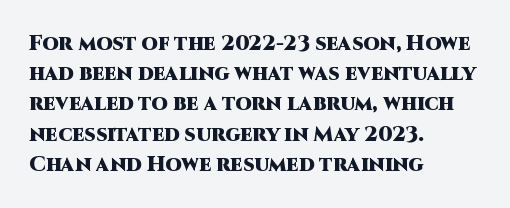
The image shows 21 px bold type, upright; set left-aligned, normal line spacing (1.44x), normal letter spacing, not underlined.
